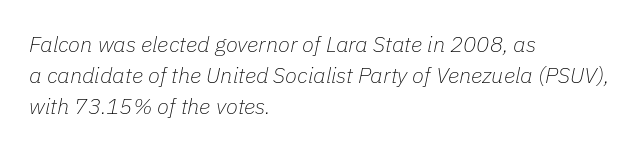
Q: Is the text bold? A: No.
Q: Is the text italic (slanted)? A: Yes, it leans right by about 11 degrees.
Q: Is the text underlined? A: No.
Q: How is the paragraph aligned? A: Left-aligned.
Q: Is the spacing between letters normal or unusually wide? A: Normal.
Q: Is the spacing between lines tight, normal or loose? A: Normal.
